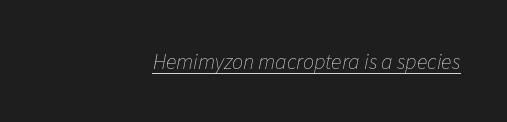
Heaviness? Minimal to ordinary, like unemphasized prose. Check the space under the baseline: a stroke is drawn there. This is oblique type, the kind used for emphasis or titles. Reading down the block, your eye finds every line finishing at a fixed right position. The face used here is rendered with its standard letterfit.
